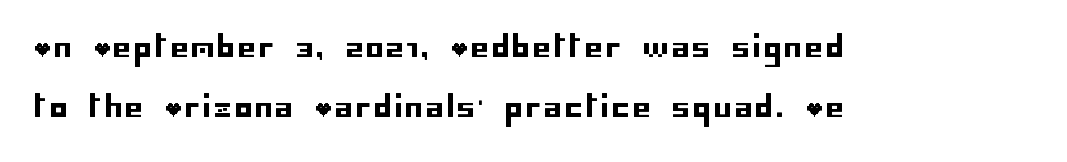
{"serif": "no", "italic": "no", "width": "normal", "stroke_contrast": "low", "x_height": "large", "underline": "no", "align": "left", "line_spacing": "loose", "line_spacing_ratio": 2.15, "glyph_px": 28}
